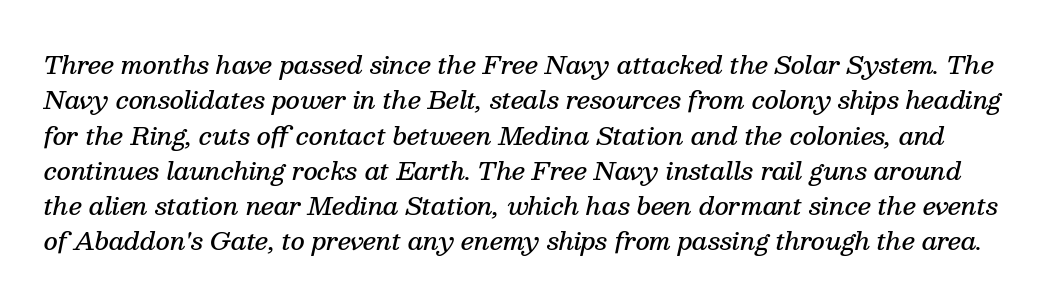
Q: Is the text bold? A: Semi-bold.
Q: Is the text italic (slanted)? A: Yes, it leans right by about 13 degrees.
Q: Is the text underlined? A: No.
Q: Is the spacing between letters normal or unusually wide? A: Normal.
Q: Is the spacing between lines tight, normal or loose? A: Normal.
